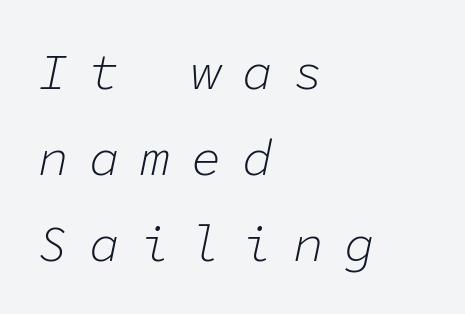
Q: Is the text bold? A: No.
Q: Is the text italic (slanted)? A: Yes, it leans right by about 11 degrees.
Q: Is the text underlined? A: No.
Q: How is the paragraph aligned? A: Left-aligned.
Q: Is the spacing between letters normal or unusually wide? A: Unusually wide.
Q: Is the spacing between lines tight, normal or loose? A: Normal.
Q: Width (condensed, normal, or wide)? A: Normal.
Q: Stroke contrast? A: Low.
Q: x-height? A: Medium.
Q: Monospaced? A: Yes.
